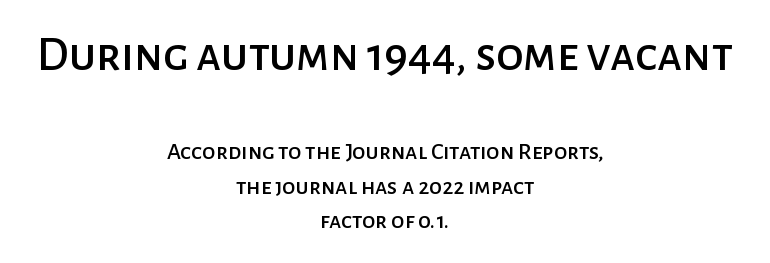
The image shows 49 px sans-serif type, upright; set centered, normal line spacing (1.43x), normal letter spacing, not underlined; the first (top) block is 2.04x larger; low stroke contrast and a medium x-height.
